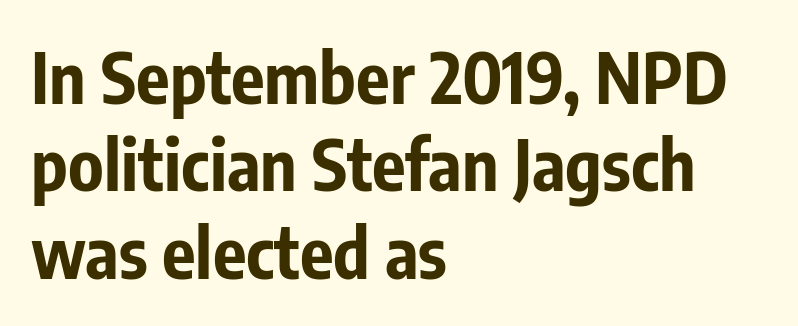
The lettering stays uniformly vertical, giving the passage a roman look. The type is set solid horizontally, with unmodified tracking. This sample has the flowing, uneven cadence of proportional lettering. Note: no serifs on the glyphs.
